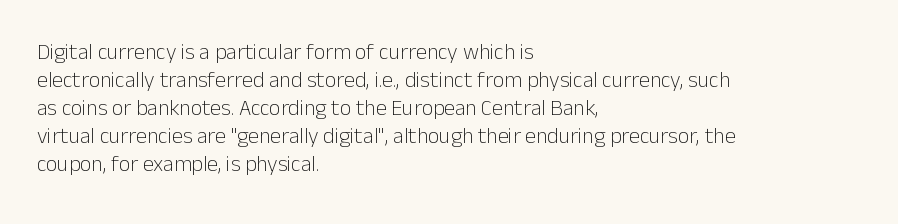
No extra ink here — the face is not bold. Students, observe: this is what conventionally led text looks like. Visually the block forms a straight wall on the left and a jagged coastline on the right. Clear beneath every line of the passage.
